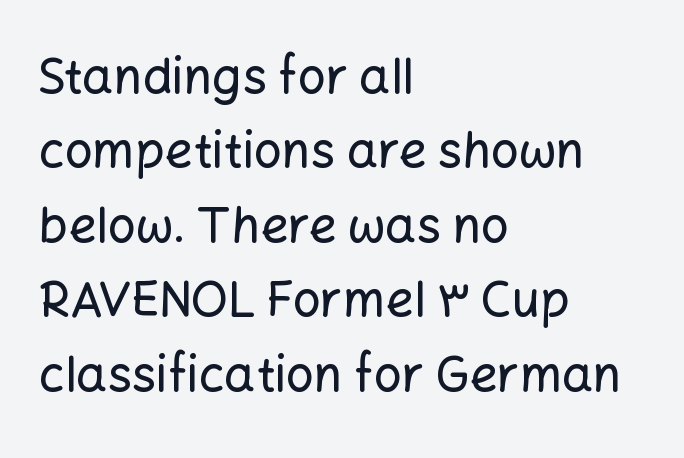
{"serif": "no", "italic": "no", "width": "normal", "stroke_contrast": "low", "x_height": "medium", "monospaced": "no", "underline": "no", "align": "left", "line_spacing": "normal", "line_spacing_ratio": 1.52, "letter_spacing": "normal", "letter_spacing_em": 0.0, "glyph_px": 49}
